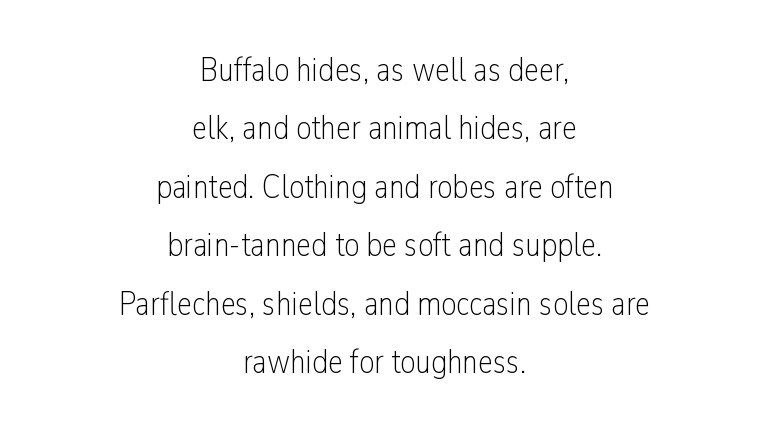
{"serif": "no", "italic": "no", "bold": "no", "weight": "light", "width": "condensed", "stroke_contrast": "low", "x_height": "medium", "monospaced": "no", "underline": "no", "align": "center", "line_spacing_ratio": 1.72, "letter_spacing": "normal", "letter_spacing_em": 0.0, "glyph_px": 34}
